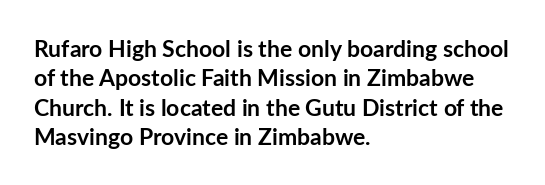
{"italic": "no", "bold": "yes", "underline": "no", "align": "left", "line_spacing": "normal", "line_spacing_ratio": 1.28, "letter_spacing": "normal", "letter_spacing_em": 0.0, "glyph_px": 23}
